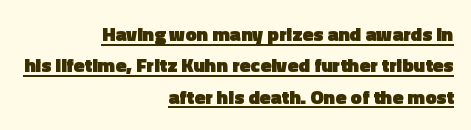
These lines sit exactly where default settings would place them. If you drew a ruler down the right edge, every line would touch it. Has an underline been added? It has. No italicization has been applied; the sample stays upright. The typesetting leans heavy: a genuine bold. Nobody touched the tracking dial on this one.
